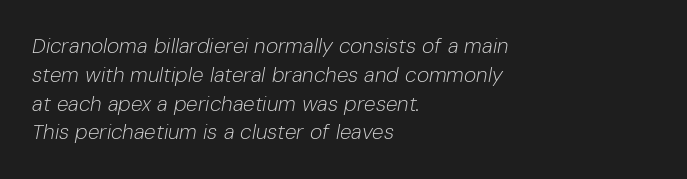
The image shows 21 px text type, italic (leaning right); set left-aligned, normal line spacing (1.37x), normal letter spacing, not underlined.
